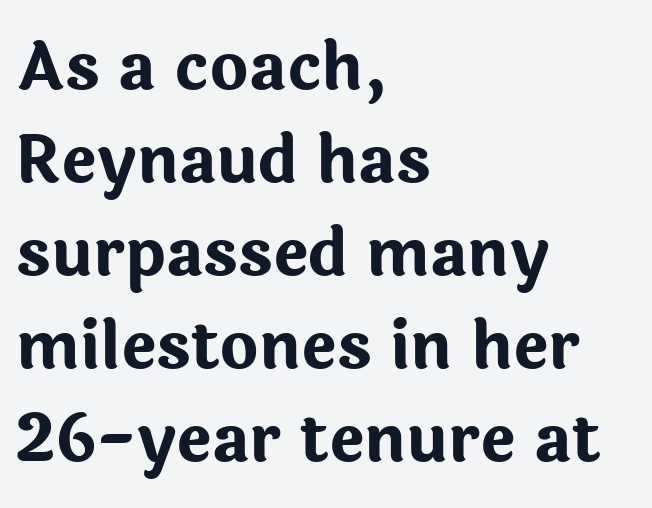
{"serif": "no", "italic": "no", "bold": "yes", "weight": "bold", "width": "normal", "stroke_contrast": "low", "x_height": "medium", "monospaced": "no", "underline": "no", "align": "left", "line_spacing": "normal", "line_spacing_ratio": 1.41, "letter_spacing": "normal", "letter_spacing_em": 0.0, "glyph_px": 66}
